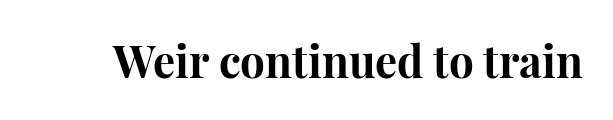
{"serif": "yes", "italic": "no", "bold": "yes", "weight": "bold", "width": "normal", "stroke_contrast": "high", "x_height": "medium", "monospaced": "no", "underline": "no", "letter_spacing": "normal", "letter_spacing_em": 0.0, "glyph_px": 44}
